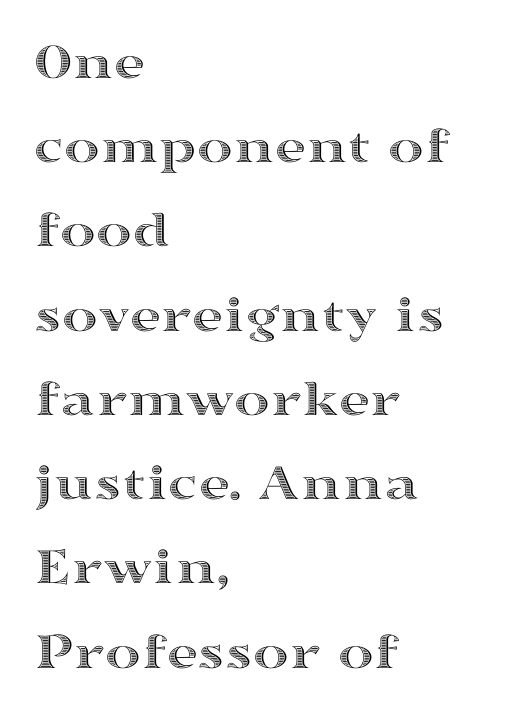
Does the lettering tilt? It doesn't — this is upright. The tracking reads as untouched default to a designer's eye. Glance below the letters and you will spot only blank space. These lines stack with their left ends in a neat column.
